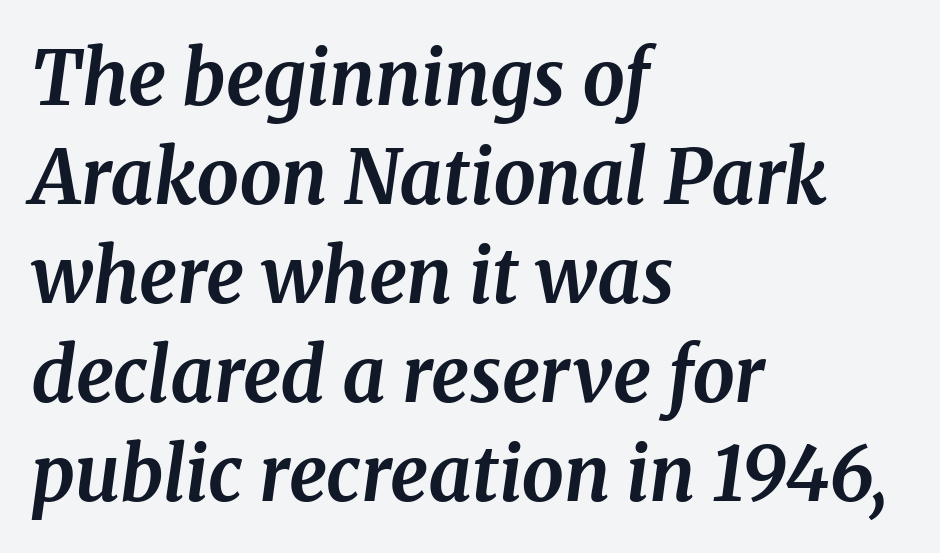
The image shows 75 px bold serif type, italic (leaning right); set left-aligned, normal line spacing (1.32x), normal letter spacing, not underlined; medium stroke contrast and a medium x-height.
